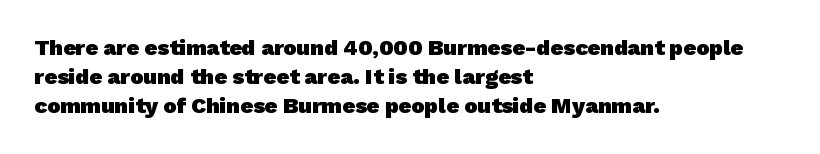
All the whitespace from short lines collects on the right. Honestly, the letter spacing is just normal — you wouldn't notice it. Strokes here are thick enough to call this a true bold. Evenly set lines give the paragraph a standard silhouette. The space beneath each line is pristine and unruled.
